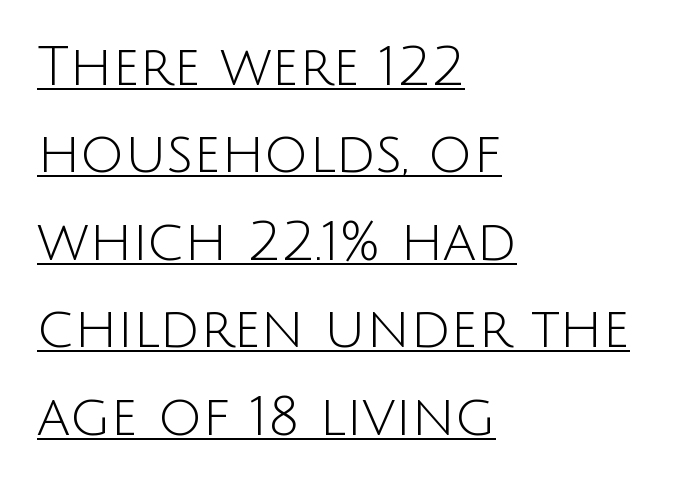
{"serif": "no", "italic": "no", "bold": "no", "weight": "light", "width": "normal", "stroke_contrast": "low", "x_height": "large", "monospaced": "no", "underline": "yes", "align": "left", "line_spacing": "normal", "line_spacing_ratio": 1.59, "letter_spacing": "normal", "letter_spacing_em": 0.0, "glyph_px": 55}
